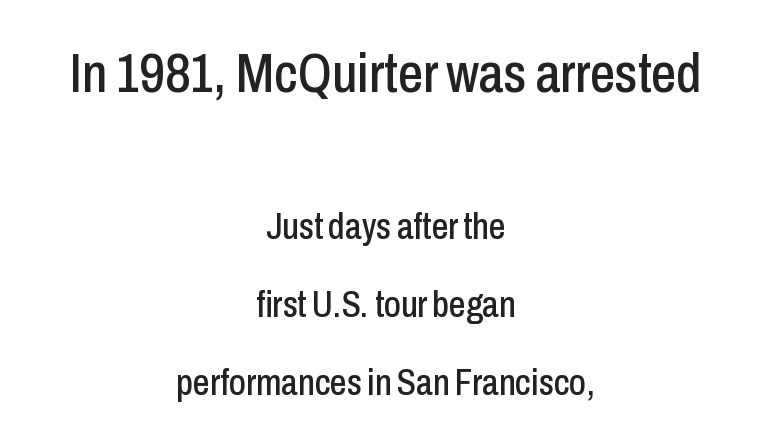
The image shows 56 px condensed sans-serif type, upright; set centered, loose line spacing (2.12x), normal letter spacing, not underlined; the first (top) block is 1.51x larger; low stroke contrast and a medium x-height.
